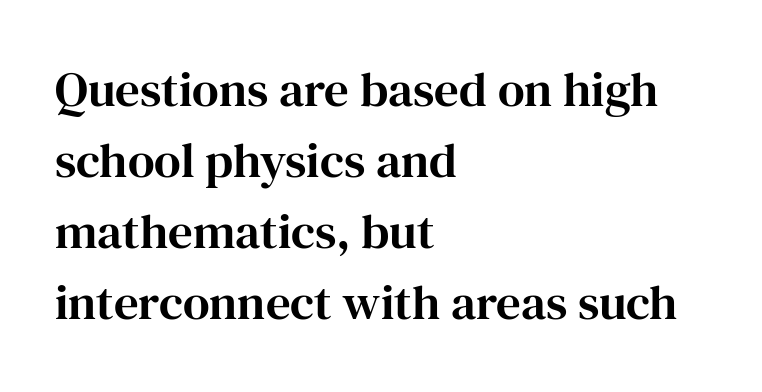
The rendering shows small feet on the letterforms — a serif design. Leading: standard. Posture: straight, roman, zero tilt. Any mark beneath the type? The region is blank. Students, note that the glyphs here touch the page at normal intervals.
